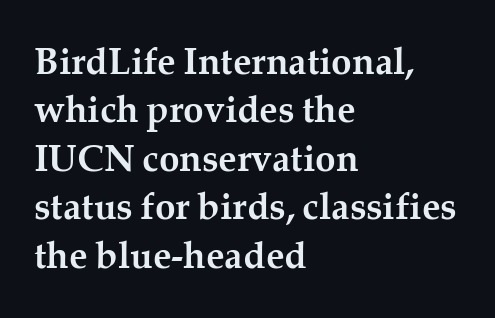
Has an underline been added? It has not. Is the block centered? No — it sits flush against the left margin. Here the designer chose a conventional face with non-uniform glyph widths. The typesetting leans heavy: a genuine bold.
